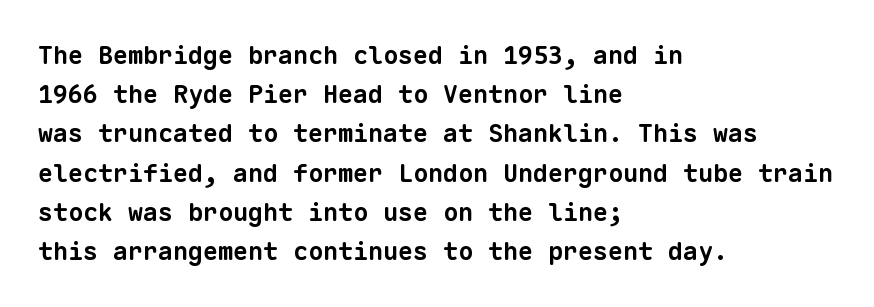
Q: Is the text bold? A: Yes.
Q: Is the text underlined? A: No.
Q: How is the paragraph aligned? A: Left-aligned.
Q: Is the spacing between letters normal or unusually wide? A: Normal.
Q: Is the spacing between lines tight, normal or loose? A: Normal.
